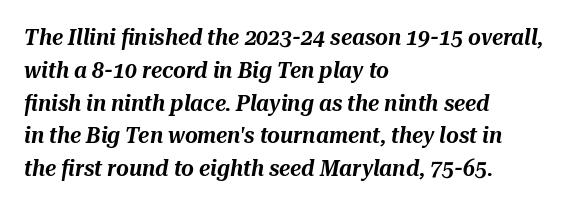
Q: Is the text italic (slanted)? A: Yes, it leans right by about 10 degrees.
Q: Is the text underlined? A: No.
Q: How is the paragraph aligned? A: Left-aligned.
Q: Is the spacing between letters normal or unusually wide? A: Normal.
Q: Is the spacing between lines tight, normal or loose? A: Normal.
